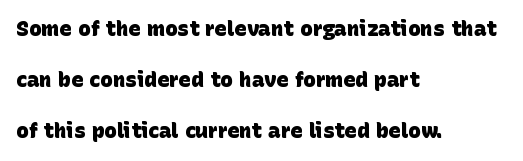
The image shows 21 px bold type; set left-aligned, loose line spacing (2.44x), normal letter spacing, not underlined.
